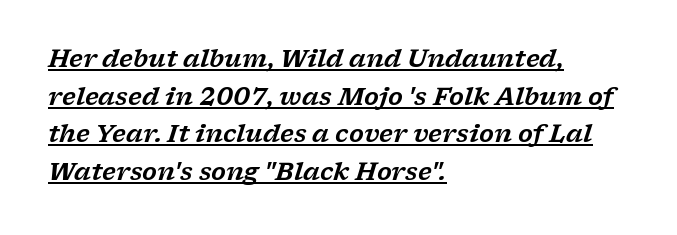
The image shows 24 px text type, italic (leaning right); set left-aligned, normal line spacing (1.57x), normal letter spacing, underlined.
